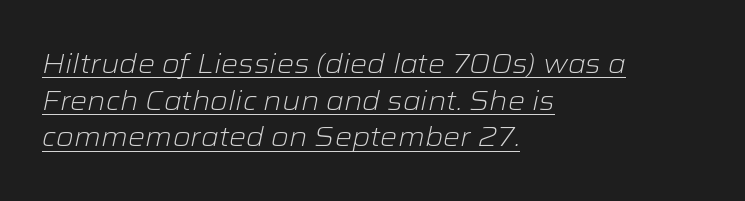
The image shows 27 px text type, italic (leaning right); set left-aligned, normal line spacing (1.36x), normal letter spacing, underlined.
